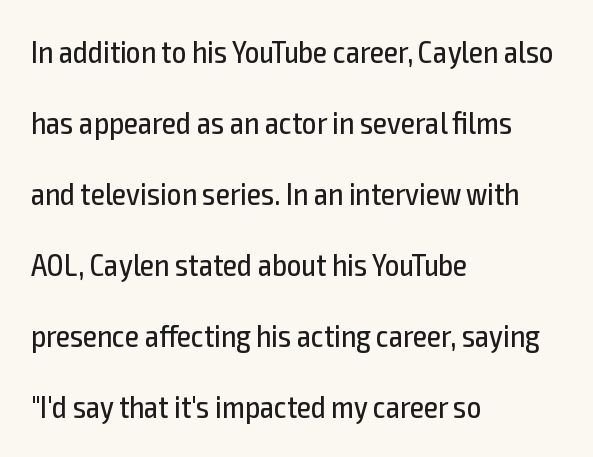
{"serif": "no", "italic": "no", "bold": "no", "weight": "regular", "width": "condensed", "x_height": "medium", "monospaced": "no", "underline": "no", "align": "left", "line_spacing": "loose", "line_spacing_ratio": 2.22, "letter_spacing": "normal", "letter_spacing_em": 0.0, "glyph_px": 32}
